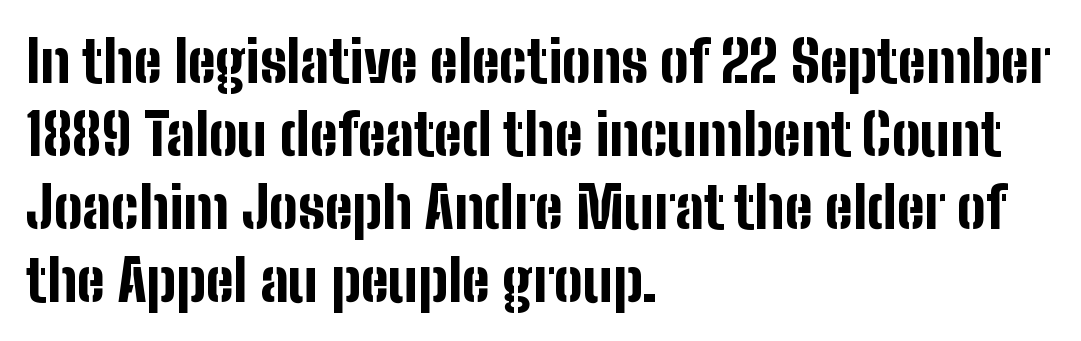
The image shows 57 px bold, condensed sans-serif type, upright; set left-aligned, normal line spacing (1.28x), normal letter spacing, not underlined; low stroke contrast and a medium x-height.
